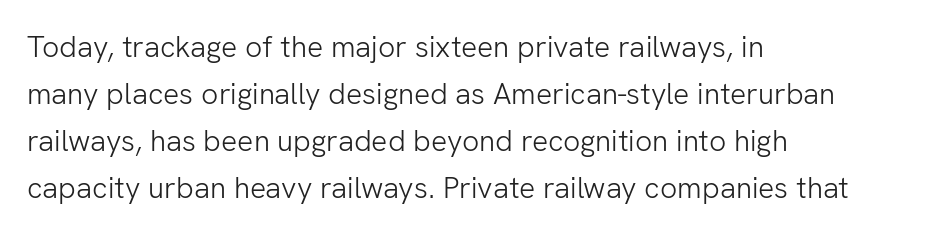
{"serif": "no", "italic": "no", "bold": "no", "weight": "light", "width": "normal", "stroke_contrast": "low", "x_height": "medium", "monospaced": "no", "underline": "no", "align": "left", "line_spacing": "normal", "line_spacing_ratio": 1.57, "letter_spacing": "normal", "letter_spacing_em": 0.0, "glyph_px": 30}
